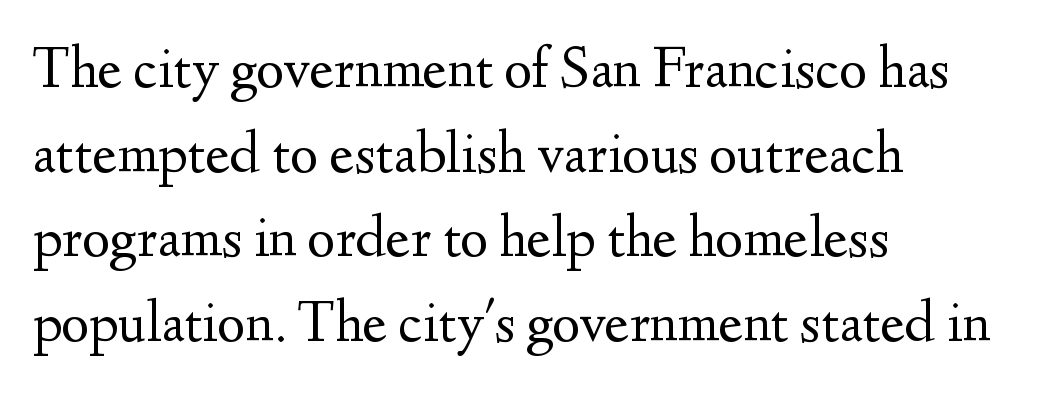
{"serif": "yes", "italic": "no", "bold": "no", "weight": "regular", "width": "normal", "stroke_contrast": "medium", "x_height": "small", "monospaced": "no", "underline": "no", "align": "left", "line_spacing": "normal", "line_spacing_ratio": 1.41, "letter_spacing": "normal", "letter_spacing_em": 0.0, "glyph_px": 60}
